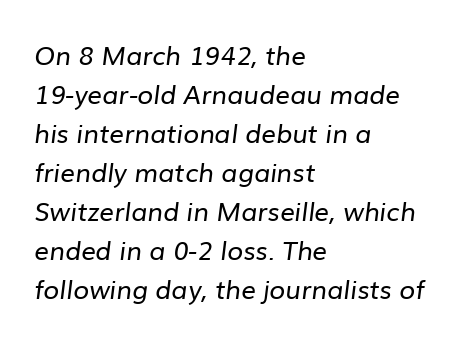
Q: Is the text bold? A: No.
Q: Is the text underlined? A: No.
Q: How is the paragraph aligned? A: Left-aligned.
Q: Is the spacing between letters normal or unusually wide? A: Normal.
Q: Is the spacing between lines tight, normal or loose? A: Normal.
